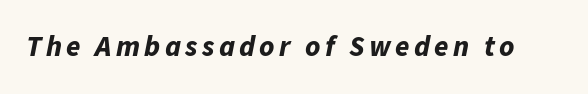
Q: Is the text bold? A: Yes.
Q: Is the text italic (slanted)? A: Yes, it leans right by about 11 degrees.
Q: Is the text underlined? A: No.
Q: Width (condensed, normal, or wide)? A: Normal.
Q: Stroke contrast? A: Low.
Q: x-height? A: Medium.
Q: Monospaced? A: No.
